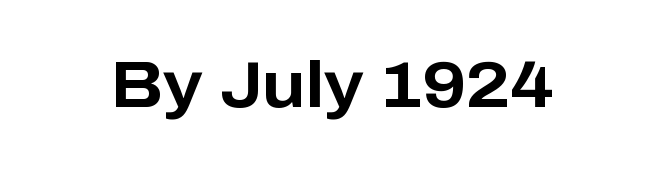
{"serif": "no", "italic": "no", "bold": "yes", "weight": "bold", "width": "normal", "stroke_contrast": "low", "x_height": "medium", "monospaced": "no", "underline": "no", "letter_spacing": "normal", "letter_spacing_em": 0.0, "glyph_px": 65}
